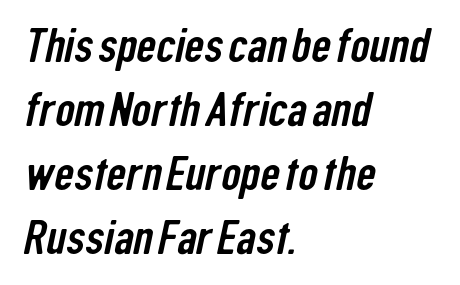
The image shows 48 px condensed sans-serif type; set left-aligned, normal line spacing (1.33x), normal letter spacing, not underlined; low stroke contrast and a medium x-height.
